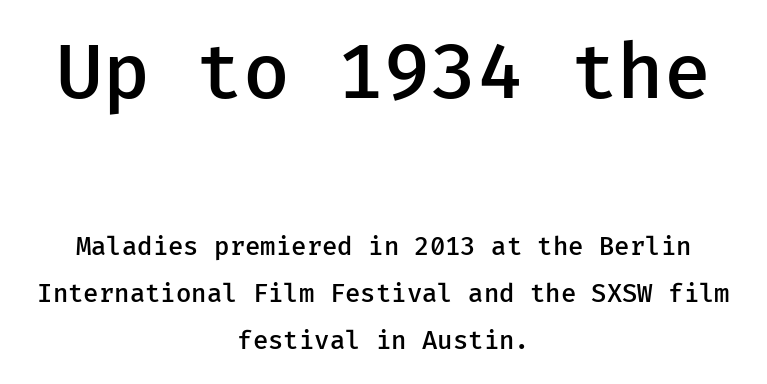
Q: Is the text bold? A: Semi-bold.
Q: Is the text italic (slanted)? A: No, it is upright.
Q: Is the typeface a serif or a sans-serif typeface? A: Sans-serif.
Q: Is the text underlined? A: No.
Q: How is the paragraph aligned? A: Centered.
Q: Is the spacing between letters normal or unusually wide? A: Normal.
Q: Which block of text is set in a larger size, the first (top) or the second (bottom)? A: The first (top) one.
Q: Width (condensed, normal, or wide)? A: Normal.
Q: Stroke contrast? A: Low.
Q: x-height? A: Medium.
